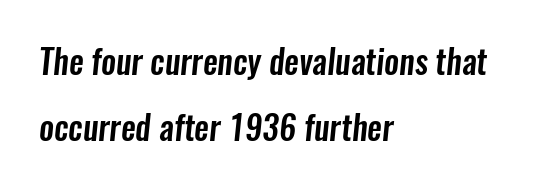
There is no visible air inserted between adjacent glyphs. The font family rendered here belongs to the sans-serif group. Note the varied advance widths — an 'i' is clearly narrower than an 'm'. Layout note: lines flush left.
